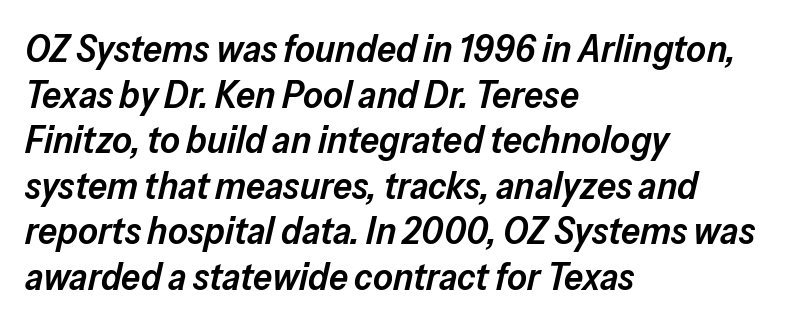
Q: Is the text bold? A: Semi-bold.
Q: Is the text italic (slanted)? A: Yes, it leans right by about 13 degrees.
Q: Is the text underlined? A: No.
Q: How is the paragraph aligned? A: Left-aligned.
Q: Is the spacing between letters normal or unusually wide? A: Normal.
Q: Width (condensed, normal, or wide)? A: Normal.
Q: Stroke contrast? A: Low.
Q: x-height? A: Medium.
Q: Monospaced? A: No.
